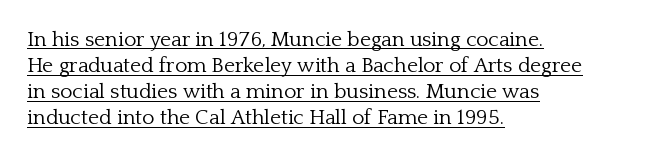
The typesetter chose a ragged-right arrangement here. The letters stand upright; this is a roman face. Beneath each row of characters lies a ruled line. Inter-character spacing is left at the font's built-in metrics. Letters have the restrained weight of plain body copy at most.
